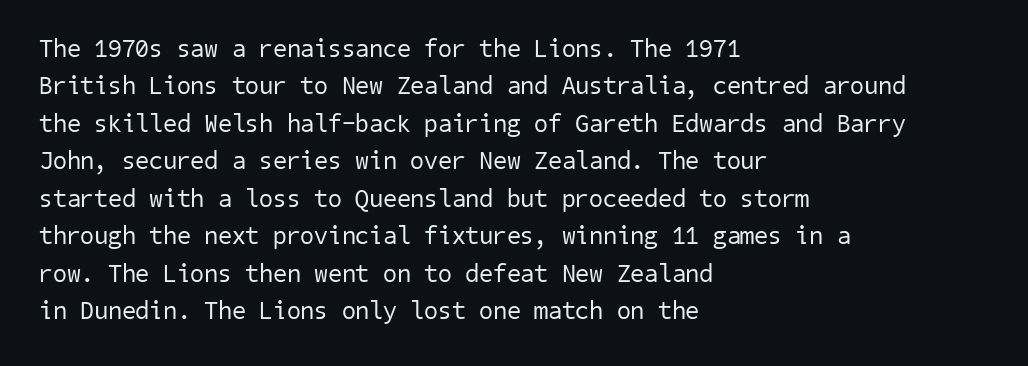
{"bold": "no", "underline": "no", "align": "left", "line_spacing": "normal", "line_spacing_ratio": 1.5, "letter_spacing": "normal", "letter_spacing_em": 0.0, "glyph_px": 25}
